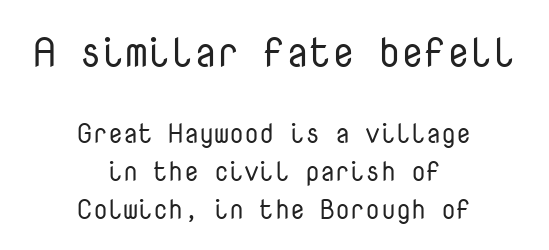
{"serif": "no", "italic": "no", "bold": "no", "weight": "regular", "width": "normal", "stroke_contrast": "low", "x_height": "medium", "monospaced": "yes", "underline": "no", "align": "center", "line_spacing": "normal", "line_spacing_ratio": 1.41, "letter_spacing": "normal", "letter_spacing_em": 0.0, "larger_block": "first", "size_ratio": 1.52, "glyph_px": 41}
